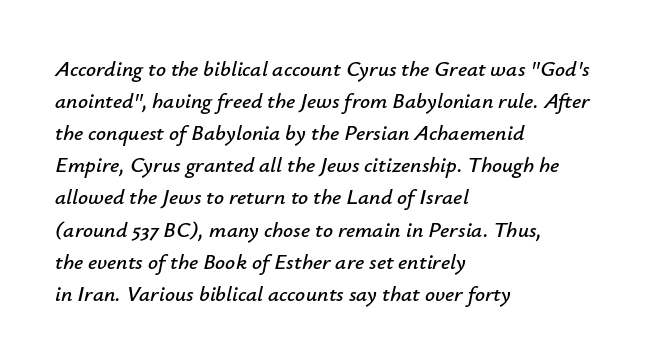
The tracking reads as untouched default to a designer's eye. Each row of text sits above clean, open space. The axis of the letterforms is tilted away from vertical. Left-aligned paragraph, ragged on the right.
